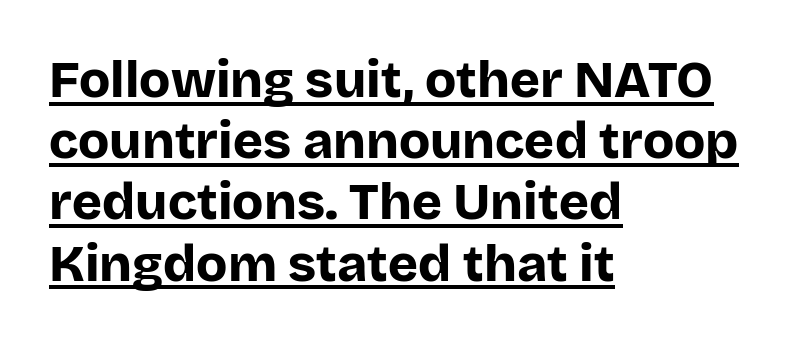
The image shows 51 px bold sans-serif type, upright; set left-aligned, line spacing 1.2x, normal letter spacing, underlined; low stroke contrast and a large x-height.
